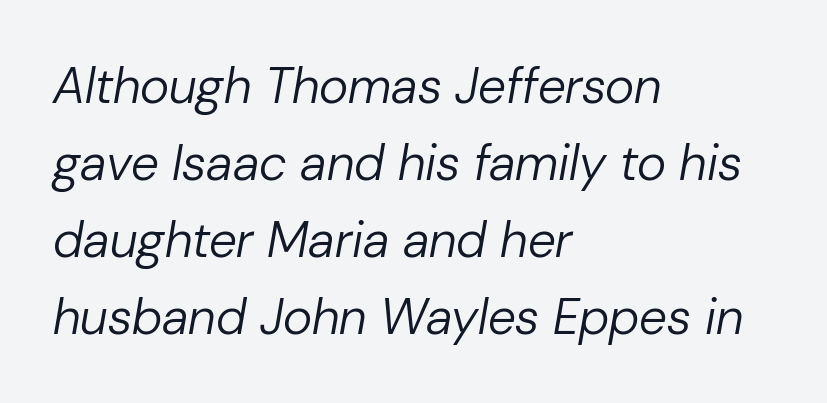
The image shows 50 px regular-weight type, italic (leaning right); set left-aligned, normal line spacing (1.54x), normal letter spacing, not underlined; low stroke contrast and a medium x-height.
